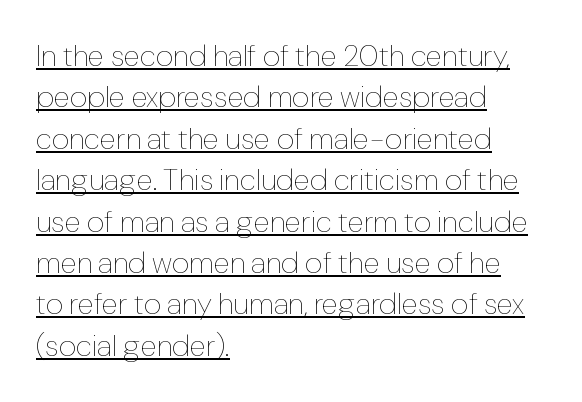
The image shows 30 px thin type, upright; set left-aligned, normal line spacing (1.38x), normal letter spacing, underlined; low stroke contrast and a medium x-height.
